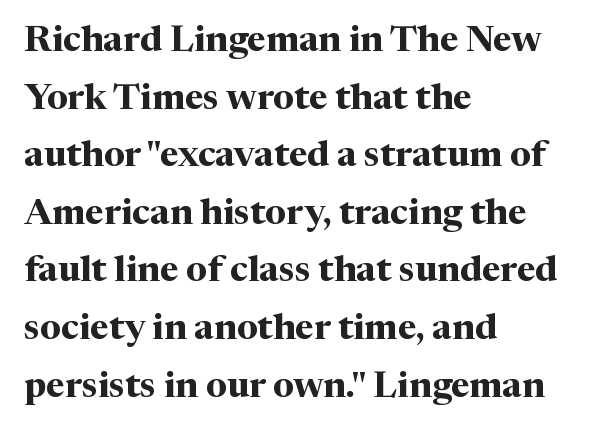
The letterforms sit shoulder to shoulder at normal distance. Honestly, the row spacing looks completely unremarkable. The text was rendered using a seriffed face with decorative stroke endings. Honestly, there is no underline to notice here at all. Character widths vary here, with narrow letters taking less room than wide ones. Style check: upright.
